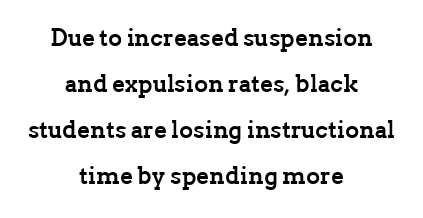
{"italic": "no", "bold": "yes", "underline": "no", "align": "center", "line_spacing": "loose", "line_spacing_ratio": 1.92, "letter_spacing": "normal", "letter_spacing_em": 0.0, "glyph_px": 24}
